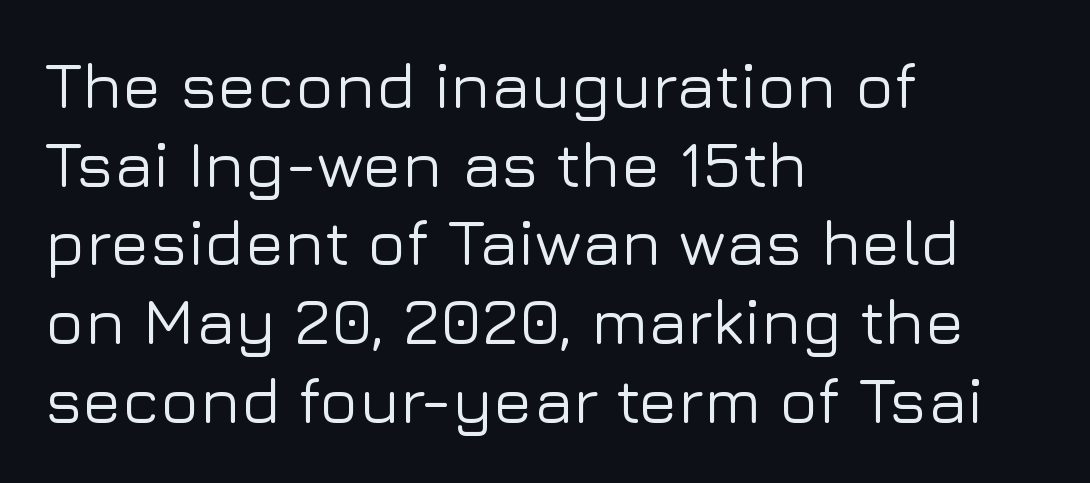
{"serif": "no", "italic": "no", "width": "normal", "stroke_contrast": "low", "x_height": "medium", "monospaced": "no", "underline": "no", "align": "left", "line_spacing_ratio": 1.21, "letter_spacing": "normal", "letter_spacing_em": 0.0, "glyph_px": 65}
